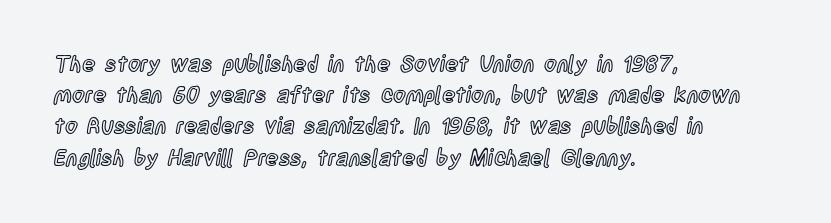
Q: Is the text italic (slanted)? A: Yes.
Q: Is the text underlined? A: No.
Q: How is the paragraph aligned? A: Left-aligned.
Q: Is the spacing between letters normal or unusually wide? A: Normal.
Q: Is the spacing between lines tight, normal or loose? A: Normal.
